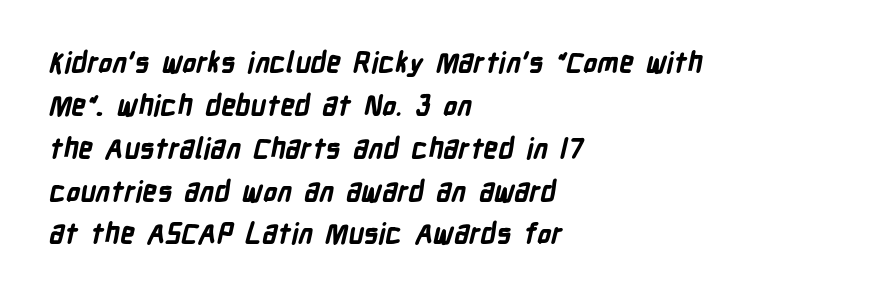
The image shows 28 px bold, condensed sans-serif type; set left-aligned, normal line spacing (1.53x), normal letter spacing, not underlined; low stroke contrast and a medium x-height.
